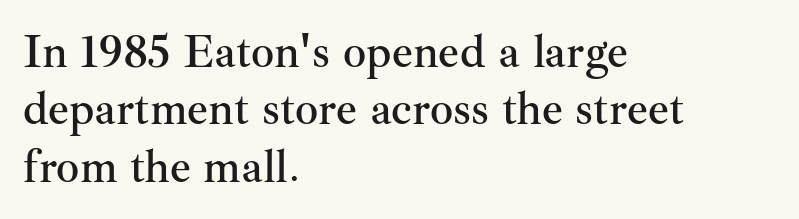
Students, note that the glyphs here touch the page at normal intervals. One-word summary of the alignment: left. Typographically, this falls in the serif category. When letters stand straight like this, we call the style roman or upright. Check the space under the baseline: it is left empty.
